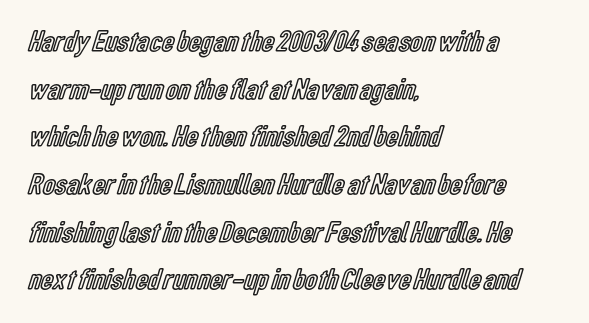
Q: Is the text italic (slanted)? A: Yes.
Q: Is the text underlined? A: No.
Q: How is the paragraph aligned? A: Left-aligned.
Q: Is the spacing between letters normal or unusually wide? A: Normal.
Q: Is the spacing between lines tight, normal or loose? A: Normal.
Q: Width (condensed, normal, or wide)? A: Condensed.
Q: x-height? A: Medium.
Q: Monospaced? A: No.
